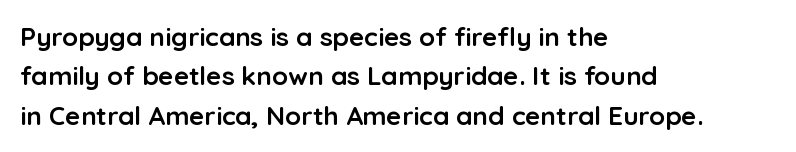
{"italic": "no", "bold": "yes", "underline": "no", "align": "left", "line_spacing": "normal", "line_spacing_ratio": 1.51, "letter_spacing": "normal", "letter_spacing_em": 0.0, "glyph_px": 26}
